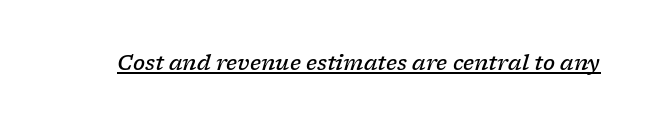
Nothing unusual about the tracking: characters are spaced as the font intends. Typesetter's note: demi weight, one step under bold. Caption: lettering with a line underneath. Slant detected: the letters are inclined.
